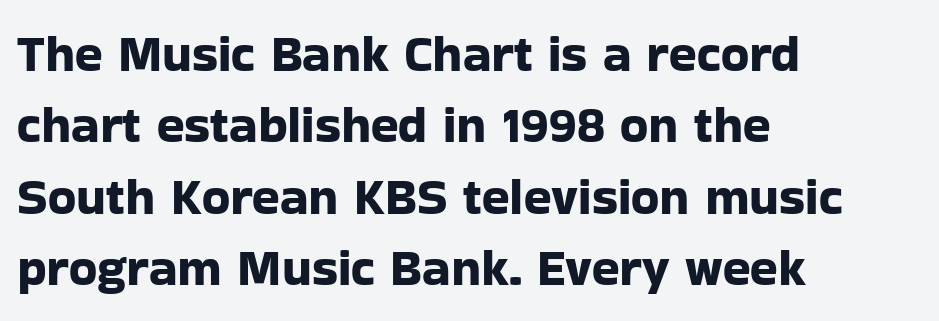
The image shows 51 px sans-serif type, upright; set left-aligned, normal line spacing (1.4x), normal letter spacing, not underlined; low stroke contrast and a medium x-height.
